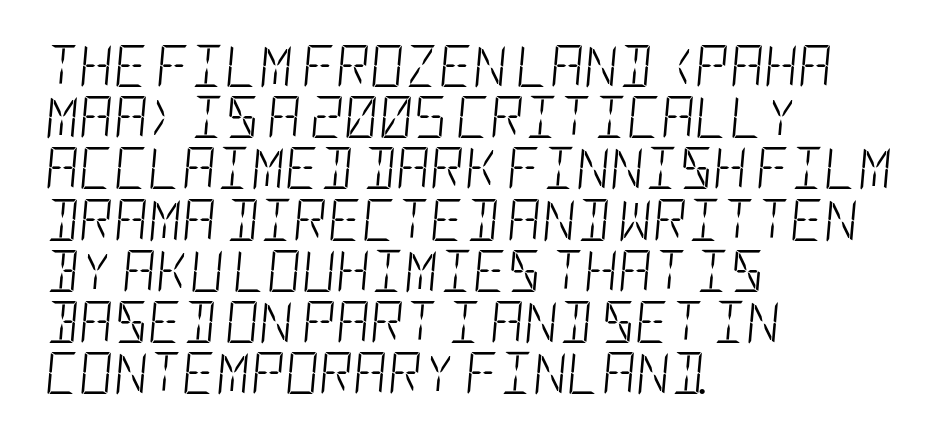
The image shows 42 px light, condensed type, italic (leaning right); set left-aligned, line spacing 1.22x, normal letter spacing, not underlined; low stroke contrast and a large x-height.
